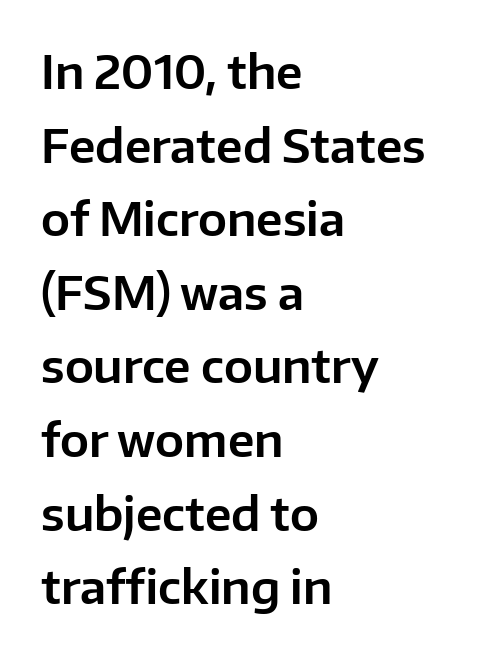
Regarding serifs, this sample does without them. Evenly set lines give the paragraph a standard silhouette. The foot of each line stays bare and open. These lines keep a tight, regular rhythm from letter to letter.
